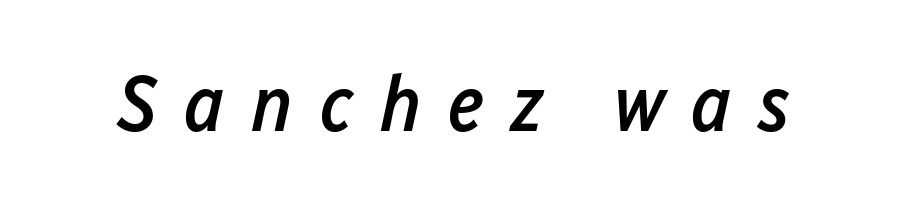
The letters advance in unequal steps, a hallmark of proportional type. Display-style spreading of the glyphs; the letterfit is very open. The letters are semibold — heavier than regular but short of a full bold. Rule under the text: the space is simply empty. Slanted lettering throughout.
